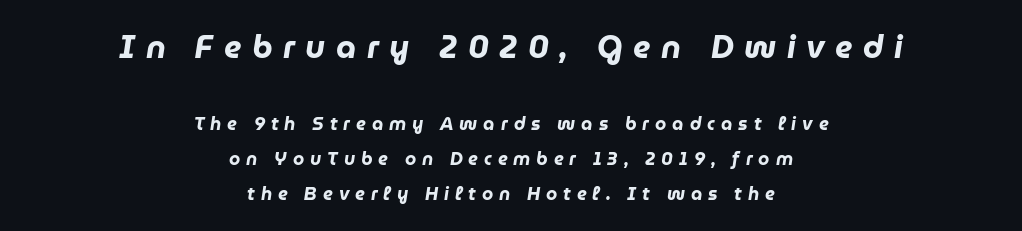
Q: Is the text bold? A: Yes.
Q: Is the text italic (slanted)? A: Yes, it leans right by about 9 degrees.
Q: Is the text underlined? A: No.
Q: How is the paragraph aligned? A: Centered.
Q: Is the spacing between letters normal or unusually wide? A: Unusually wide.
Q: Is the spacing between lines tight, normal or loose? A: Loose.
Q: Which block of text is set in a larger size, the first (top) or the second (bottom)? A: The first (top) one.
Q: Width (condensed, normal, or wide)? A: Normal.
Q: Stroke contrast? A: Low.
Q: x-height? A: Medium.
Q: Monospaced? A: No.
